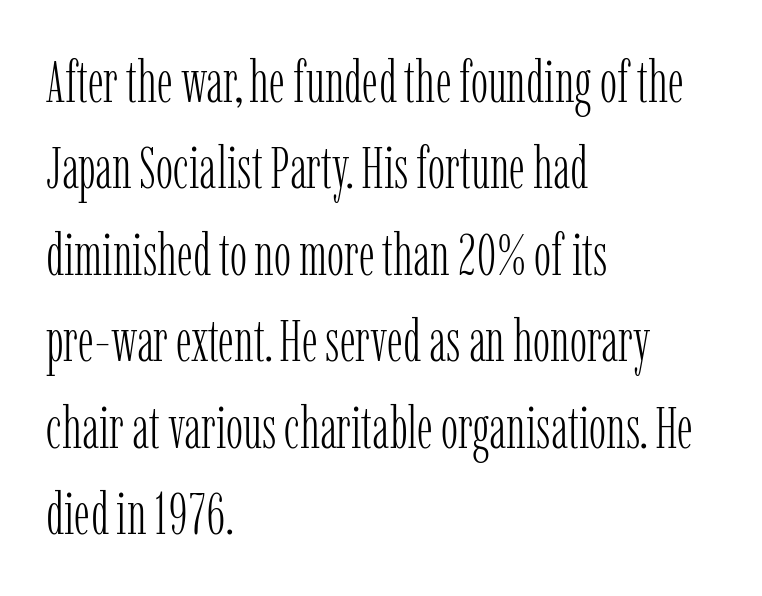
Unlike italic type, these characters show no tilt at all. No chunkiness to these letters — they're not bold. Font category for this specimen: serif. Default kerning and tracking; the words read as compact shapes. These lines are rendered in a variable-pitch font.
